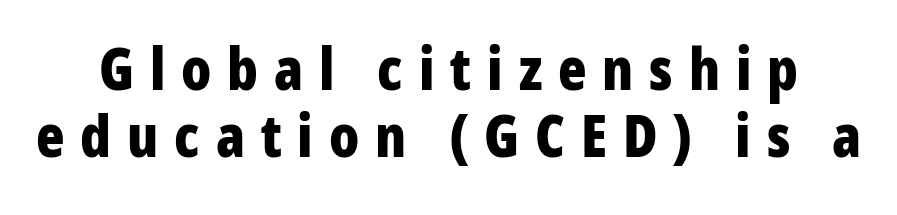
Q: Is the text bold? A: Yes.
Q: Is the text italic (slanted)? A: No, it is upright.
Q: Is the typeface a serif or a sans-serif typeface? A: Sans-serif.
Q: Is the text underlined? A: No.
Q: Is the spacing between letters normal or unusually wide? A: Unusually wide.
Q: Is the spacing between lines tight, normal or loose? A: Tight.
Q: Width (condensed, normal, or wide)? A: Condensed.
Q: Stroke contrast? A: Low.
Q: x-height? A: Medium.
Q: Monospaced? A: No.
